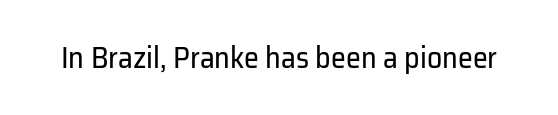
The image shows 30 px regular-weight sans-serif type, upright; set normal letter spacing, not underlined; low stroke contrast and a medium x-height.
